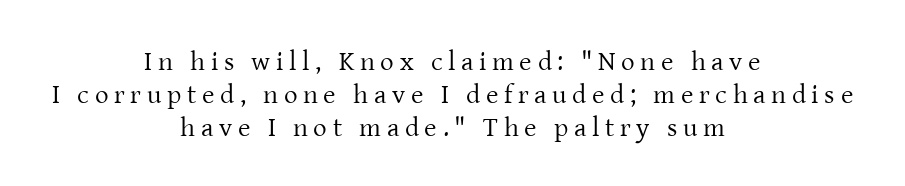
Q: Is the text bold? A: No.
Q: Is the text italic (slanted)? A: No, it is upright.
Q: Is the text underlined? A: No.
Q: How is the paragraph aligned? A: Centered.
Q: Is the spacing between letters normal or unusually wide? A: Unusually wide.
